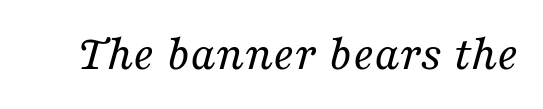
The image shows 50 px regular-weight serif type, italic (leaning right); set normal letter spacing, not underlined; medium stroke contrast and a medium x-height.
